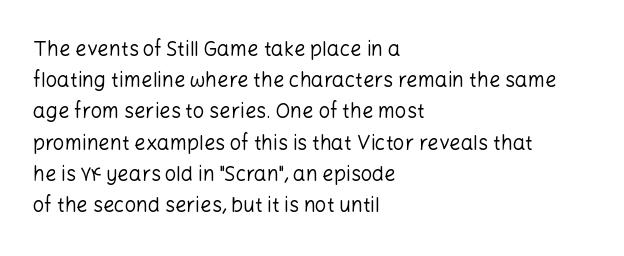
{"italic": "no", "bold": "no", "underline": "no", "align": "left", "line_spacing": "normal", "line_spacing_ratio": 1.56, "letter_spacing": "normal", "letter_spacing_em": 0.0, "glyph_px": 20}
